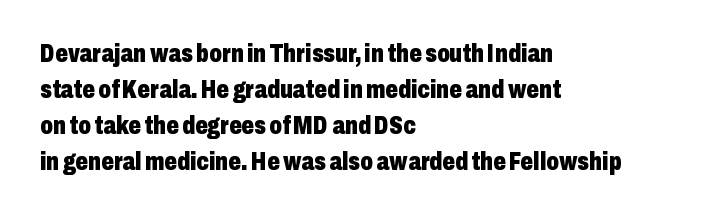
Nope, not italic — everything's standing straight. A normal amount of white space separates one row of letters from the next. Pretty heavy lettering here — definitely bold. Line starts are locked; line ends wander. Tracking here is standard; glyphs follow each other at the usual distance. Decoration check: the copy has no underline.
